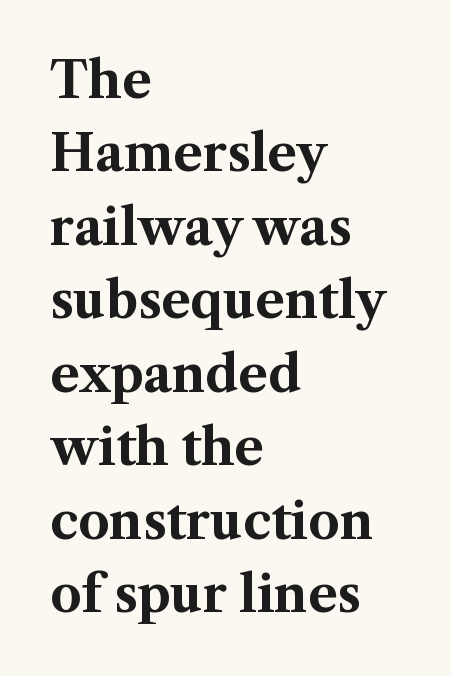
{"serif": "yes", "italic": "no", "bold": "yes", "weight": "bold", "width": "normal", "stroke_contrast": "medium", "x_height": "medium", "monospaced": "no", "underline": "no", "align": "left", "line_spacing": "normal", "line_spacing_ratio": 1.5, "letter_spacing": "normal", "letter_spacing_em": 0.0, "glyph_px": 49}
